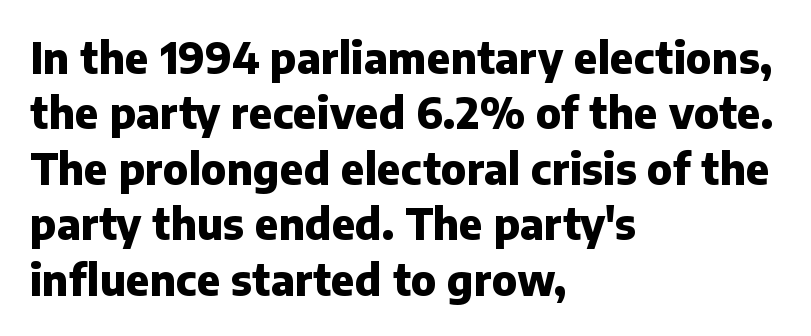
The image shows 42 px heavy sans-serif type, upright; set left-aligned, normal line spacing (1.32x), normal letter spacing, not underlined; low stroke contrast and a medium x-height.
